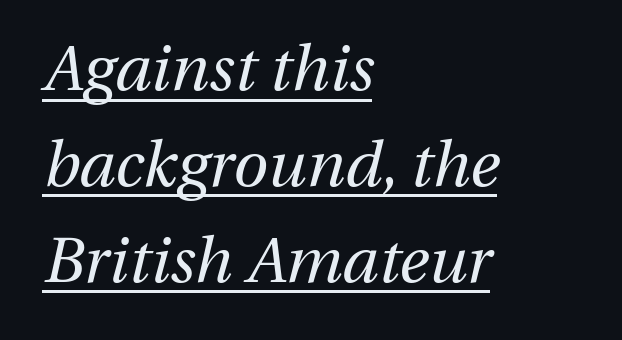
Q: Is the text bold? A: No.
Q: Is the text italic (slanted)? A: Yes, it leans right by about 13 degrees.
Q: Is the text underlined? A: Yes.
Q: How is the paragraph aligned? A: Left-aligned.
Q: Is the spacing between letters normal or unusually wide? A: Normal.
Q: Is the spacing between lines tight, normal or loose? A: Normal.
Q: Width (condensed, normal, or wide)? A: Normal.
Q: Stroke contrast? A: Medium.
Q: x-height? A: Medium.
Q: Monospaced? A: No.
